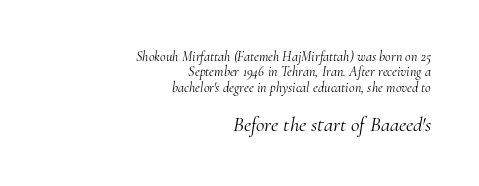
The image shows 21 px text type, italic (leaning right); set right-aligned, tight line spacing (1.09x), normal letter spacing, not underlined; the second (bottom) block is 1.5x larger.
